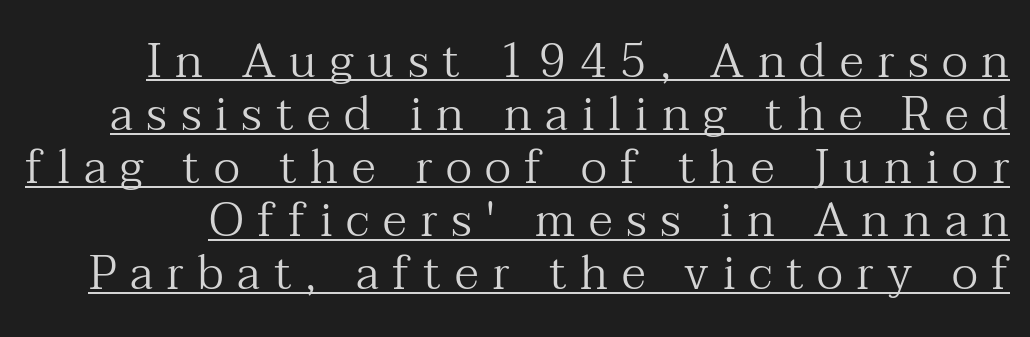
The glyphs are accompanied by a horizontal stroke just below them. Think of a printed novel: that variable character pitch is what you see here. Rendered with straight, roman letterforms. The weight tops out at a normal text grade. Loose tracking; the words dissolve into strings of separated letters.
